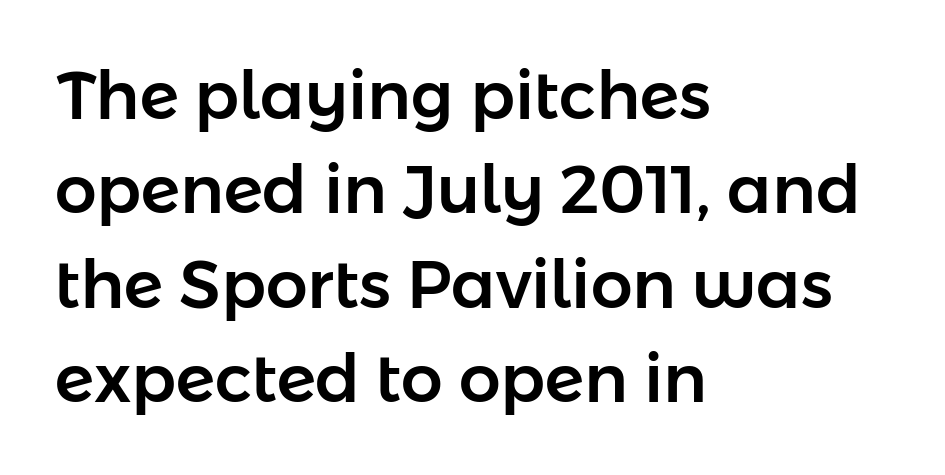
The image shows 66 px sans-serif type, upright; set left-aligned, normal line spacing (1.43x), normal letter spacing, not underlined; low stroke contrast and a medium x-height.
